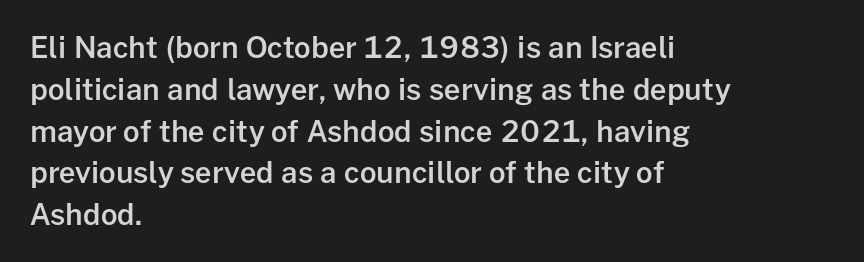
The image shows 29 px semibold sans-serif type, upright; set left-aligned, normal line spacing (1.44x), normal letter spacing, not underlined; low stroke contrast and a medium x-height.
